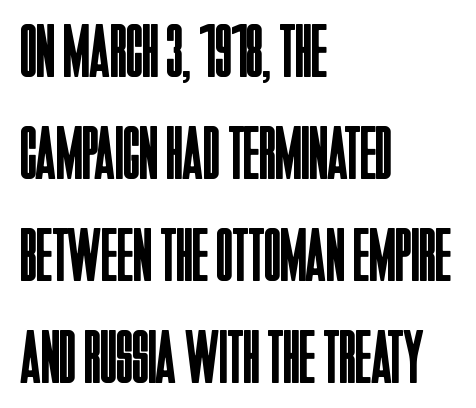
Q: Is the text bold? A: No.
Q: Is the text italic (slanted)? A: No, it is upright.
Q: Is the typeface a serif or a sans-serif typeface? A: Sans-serif.
Q: Is the text underlined? A: No.
Q: How is the paragraph aligned? A: Left-aligned.
Q: Is the spacing between letters normal or unusually wide? A: Normal.
Q: Is the spacing between lines tight, normal or loose? A: Normal.
Q: Width (condensed, normal, or wide)? A: Condensed.
Q: Stroke contrast? A: Low.
Q: x-height? A: Large.
Q: Monospaced? A: No.
